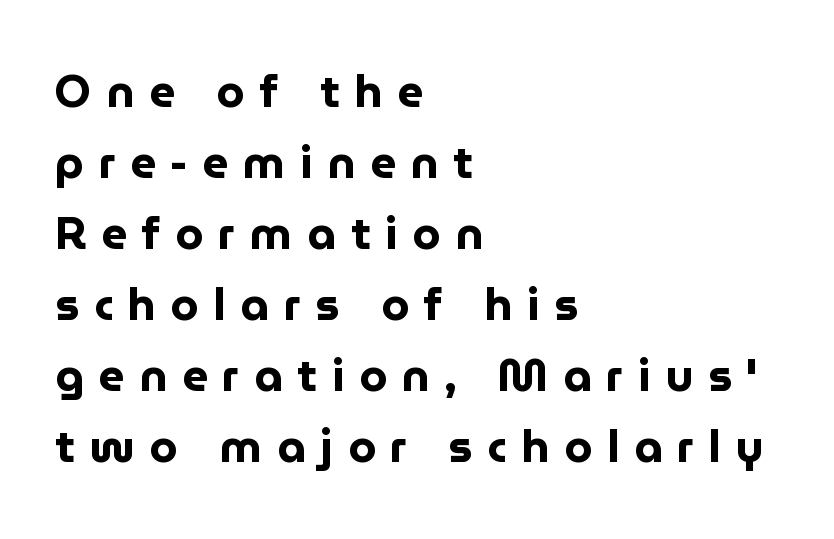
When letters stand straight like this, we call the style roman or upright. Left-aligned paragraph, ragged on the right. The face used here is rendered with a markedly widened letterfit. These lines carry a lot of weight — the face is fully bold. Honestly, the row spacing looks completely unremarkable.
